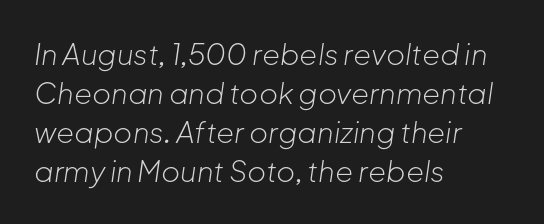
Heaviness? Minimal to ordinary, like unemphasized prose. The lines in this sample share a left origin and differ only in where they stop. Is this a fixed-width face? No — the glyphs have proportional, varying widths. A typesetter would call this leading conventional body-copy spacing. Italic: yes, the glyphs are oblique.
